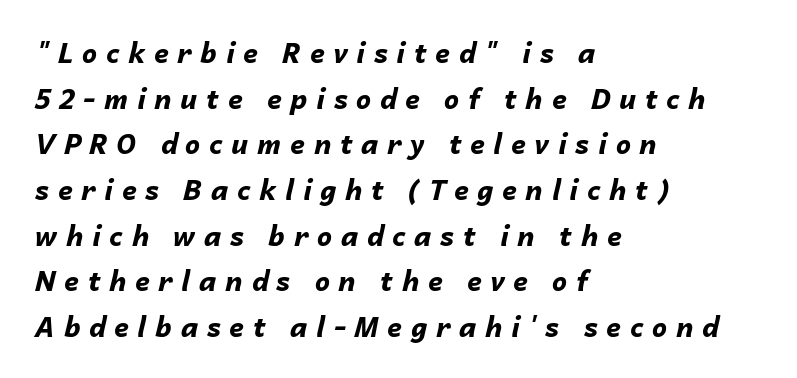
Its strokes are broad and dark, the hallmark of bold type. The face used here has a pronounced slope to its letters. Each new line begins a customary step beneath the previous one. Every row of glyphs begins at an identical x-position on the left. The space directly below the letters is spotless.
